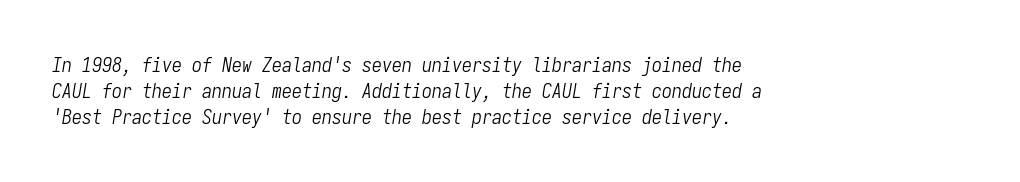
The image shows 20 px text type, italic (leaning right); set left-aligned, normal line spacing (1.3x), normal letter spacing, not underlined.
